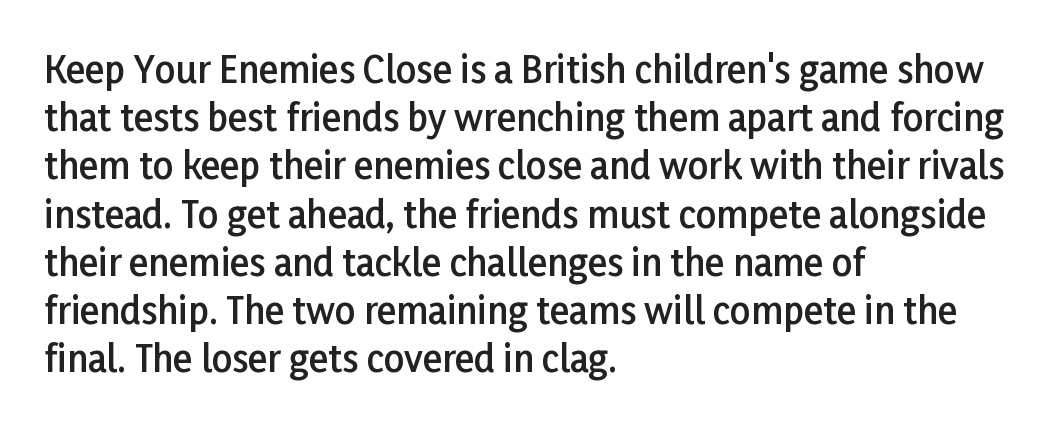
The lettering holds an erect, upright posture throughout. Each line starts at the same left margin while the right side varies. Look at the bottom of the vertical strokes: they stop flat, with no serifs. Words appear dense and cohesive because spacing is normal. Do the characters align in a grid? No, the font is proportional. Vertically, the passage feels balanced, rows spaced as you'd expect.
